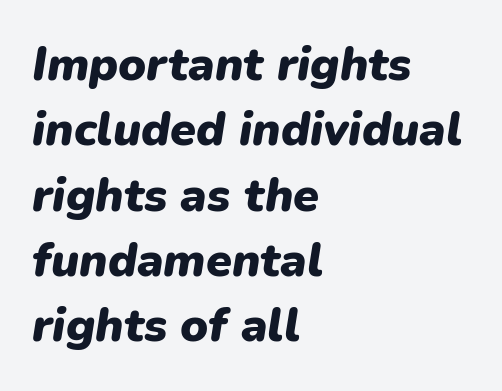
The image shows 47 px heavy type, italic (leaning right); set left-aligned, normal line spacing (1.39x), normal letter spacing, not underlined; low stroke contrast and a medium x-height.
